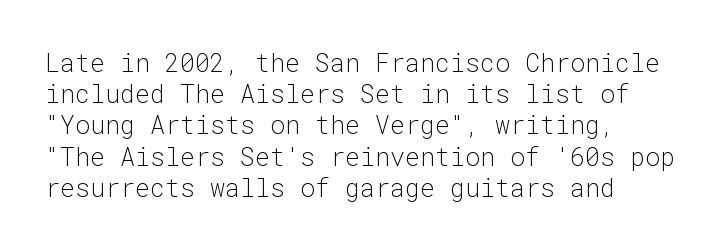
{"italic": "no", "bold": "no", "underline": "no", "line_spacing": "normal", "line_spacing_ratio": 1.25, "letter_spacing": "normal", "letter_spacing_em": 0.0, "glyph_px": 25}
